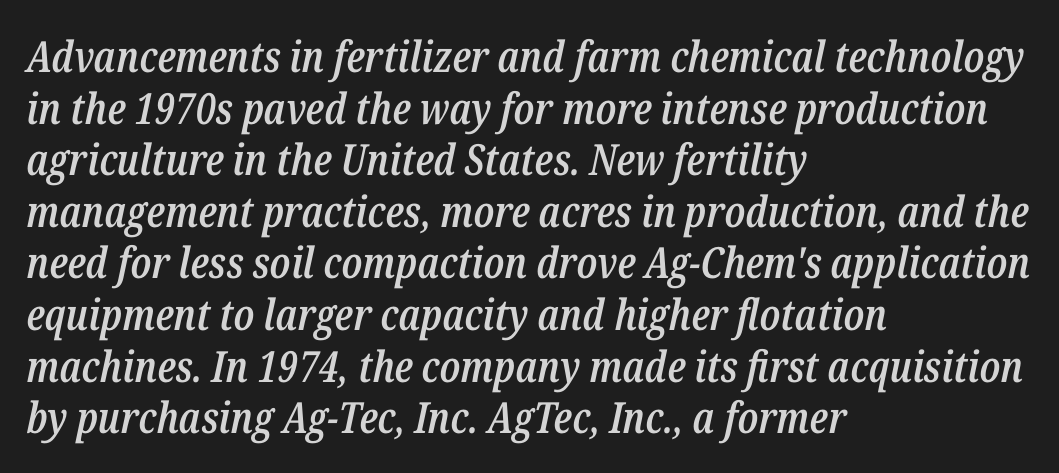
The image shows 43 px semibold, condensed type, italic (leaning right); set left-aligned, line spacing 1.2x, normal letter spacing, not underlined; low stroke contrast and a medium x-height.
